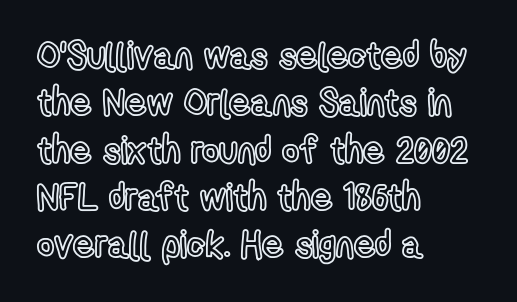
Q: Is the text italic (slanted)? A: No, it is upright.
Q: Is the text underlined? A: No.
Q: How is the paragraph aligned? A: Left-aligned.
Q: Is the spacing between letters normal or unusually wide? A: Normal.
Q: Is the spacing between lines tight, normal or loose? A: Normal.
Q: Width (condensed, normal, or wide)? A: Condensed.
Q: x-height? A: Medium.
Q: Monospaced? A: No.
